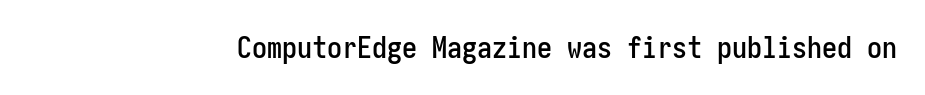
Here the glyphs are tracked normally, forming tight word shapes. When letters stand straight like this, we call the style roman or upright. I'd call this a sans setting — the letters go barefoot. Anything drawn beneath the words? Only blank space.
